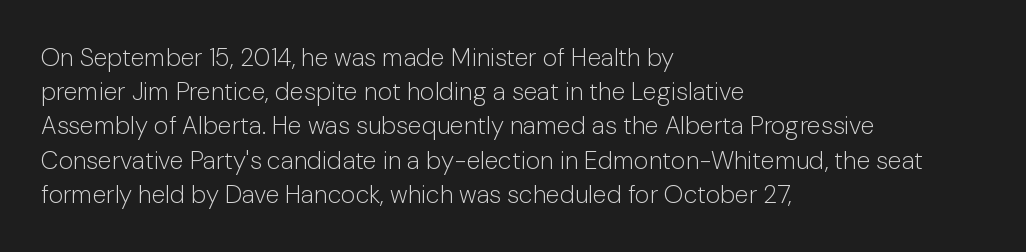
The area under the type is left untouched. A roman cut, with each character standing at attention. Observe the ordinary spacing: letters are neighbours, not strangers. Notice how the passage keeps a crisp vertical edge on the left only.
